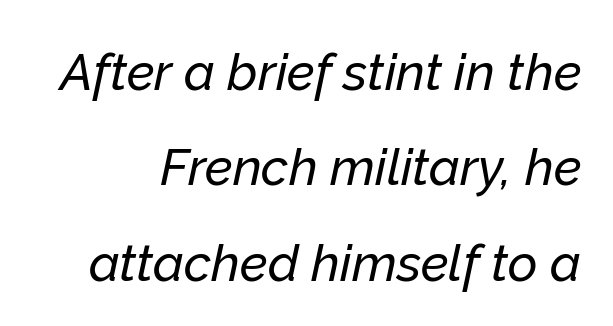
The image shows 51 px text type, italic (leaning right); set line spacing 1.87x, normal letter spacing, not underlined; low stroke contrast and a medium x-height.
